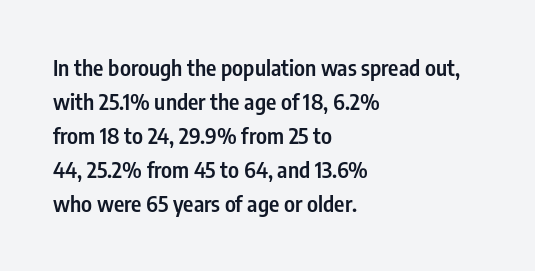
Students, note that the glyphs here touch the page at normal intervals. The line-height multiplier appears to be the usual default. Horizontal alignment here is leftward, the default for most running prose. Descenders are the only things crossing below the line. A bit beefed up — I'd call it semibold rather than bold. You can tell it's not italic because the verticals are truly vertical.
